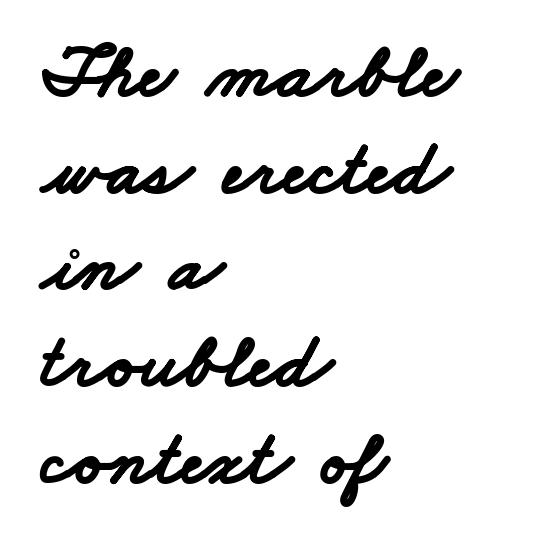
Letterform terminals end flat and unadorned throughout the passage. Beneath every word, the page is bare. Character widths vary here, with narrow letters taking less room than wide ones. Heavy, bold letterforms. What stands out about the letter spacing? Nothing — it is the standard amount. Short and long lines alike share a common starting point at left.
